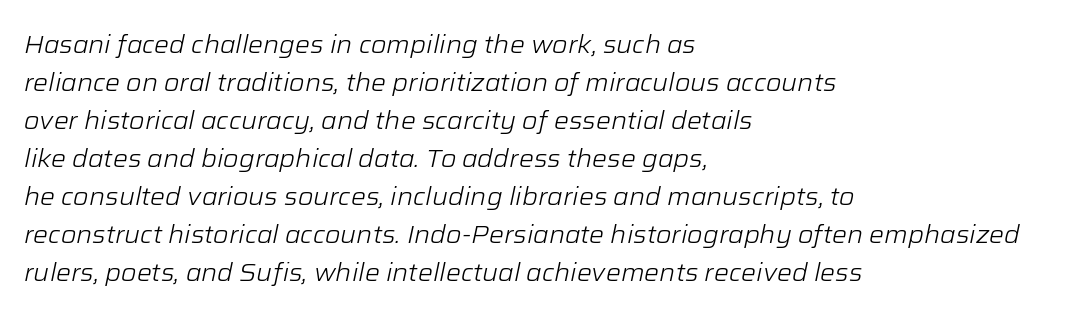
The image shows 25 px text type, italic (leaning right); set left-aligned, normal line spacing (1.52x), normal letter spacing, not underlined.
